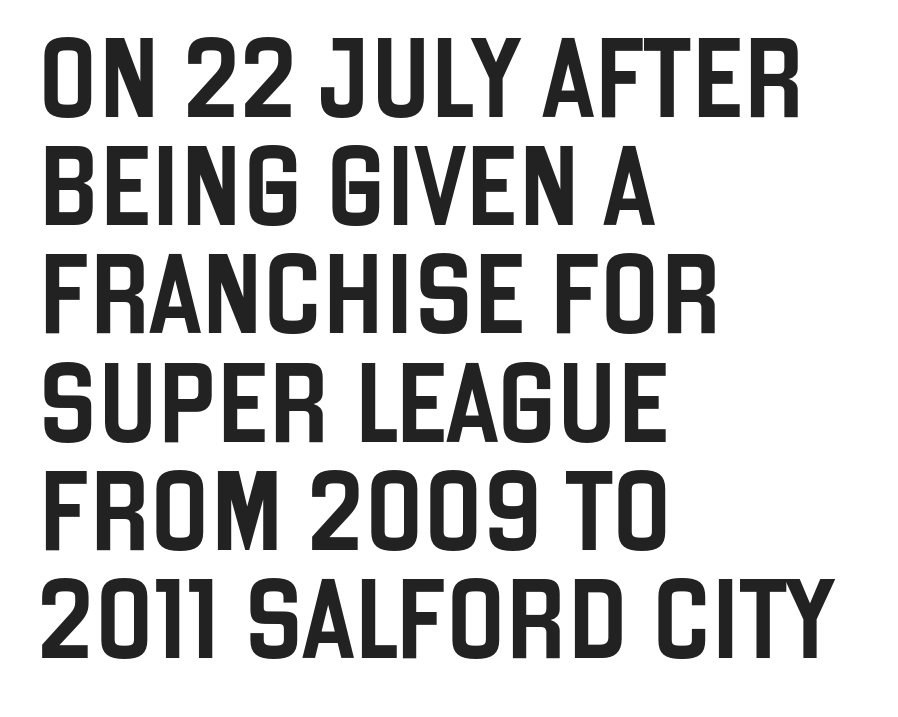
Q: Is the text italic (slanted)? A: No, it is upright.
Q: Is the typeface a serif or a sans-serif typeface? A: Sans-serif.
Q: Is the text underlined? A: No.
Q: How is the paragraph aligned? A: Left-aligned.
Q: Is the spacing between letters normal or unusually wide? A: Normal.
Q: Is the spacing between lines tight, normal or loose? A: Normal.
Q: Width (condensed, normal, or wide)? A: Condensed.
Q: Stroke contrast? A: Low.
Q: x-height? A: Large.
Q: Monospaced? A: No.
